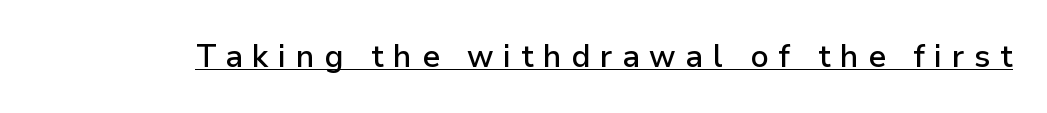
Q: Is the text bold? A: Semi-bold.
Q: Is the text italic (slanted)? A: No, it is upright.
Q: Is the typeface a serif or a sans-serif typeface? A: Sans-serif.
Q: Is the text underlined? A: Yes.
Q: Is the spacing between letters normal or unusually wide? A: Unusually wide.
Q: Width (condensed, normal, or wide)? A: Normal.
Q: Stroke contrast? A: Low.
Q: x-height? A: Medium.
Q: Monospaced? A: No.
